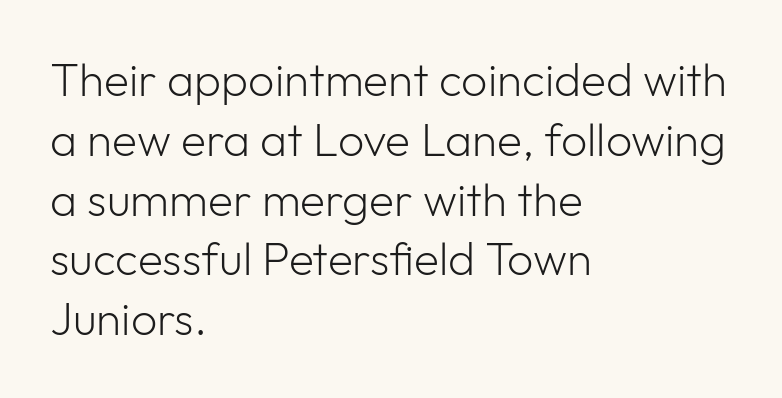
Q: Is the text bold? A: No.
Q: Is the text italic (slanted)? A: No, it is upright.
Q: Is the typeface a serif or a sans-serif typeface? A: Sans-serif.
Q: Is the text underlined? A: No.
Q: How is the paragraph aligned? A: Left-aligned.
Q: Is the spacing between letters normal or unusually wide? A: Normal.
Q: Is the spacing between lines tight, normal or loose? A: Normal.
Q: Width (condensed, normal, or wide)? A: Normal.
Q: Stroke contrast? A: Low.
Q: x-height? A: Medium.
Q: Monospaced? A: No.
